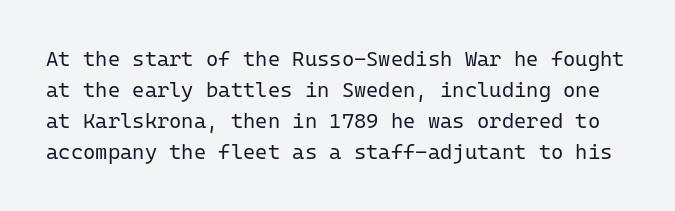
Q: Is the text bold? A: No.
Q: Is the text italic (slanted)? A: No, it is upright.
Q: Is the text underlined? A: No.
Q: Is the spacing between letters normal or unusually wide? A: Normal.
Q: Is the spacing between lines tight, normal or loose? A: Normal.
